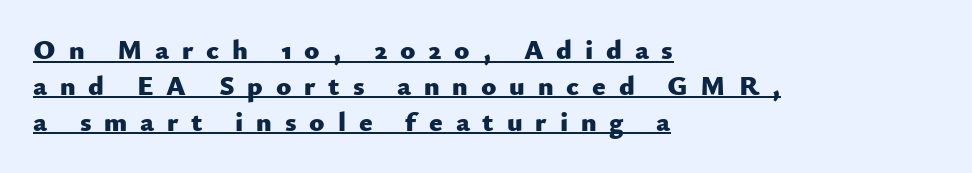
{"serif": "no", "italic": "no", "bold": "yes", "weight": "heavy", "width": "normal", "stroke_contrast": "low", "x_height": "small", "monospaced": "no", "underline": "yes", "align": "left", "line_spacing": "normal", "line_spacing_ratio": 1.28, "letter_spacing": "wide", "letter_spacing_em": 0.46, "glyph_px": 28}
